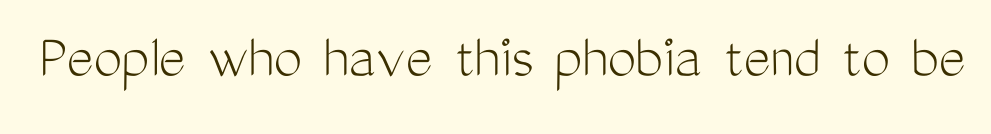
The image shows 64 px light, condensed sans-serif type, upright; set normal letter spacing, not underlined; medium stroke contrast and a medium x-height.
